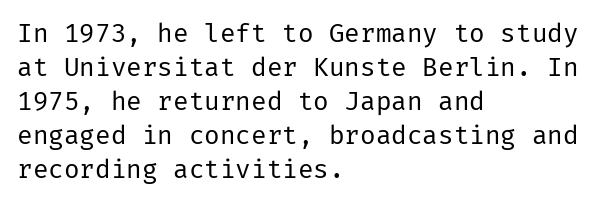
The image shows 26 px text type, upright; set left-aligned, normal line spacing (1.31x), normal letter spacing, not underlined.
